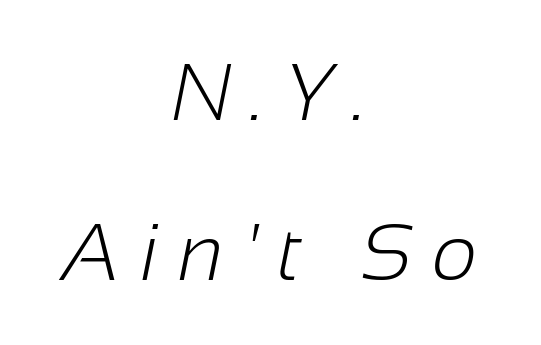
{"serif": "no", "bold": "no", "weight": "light", "width": "normal", "stroke_contrast": "low", "x_height": "medium", "monospaced": "no", "underline": "no", "align": "center", "line_spacing": "loose", "line_spacing_ratio": 2.0, "letter_spacing": "wide", "letter_spacing_em": 0.25, "glyph_px": 80}
